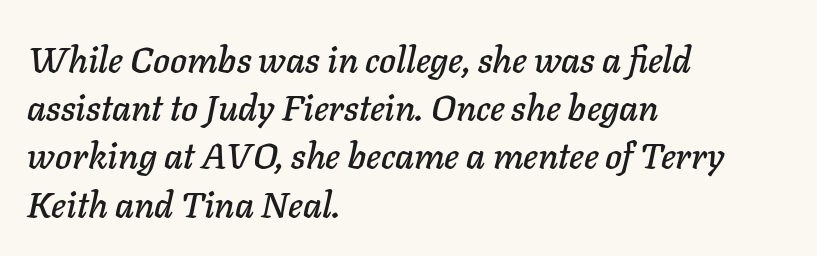
Q: Is the text italic (slanted)? A: Yes, it leans right by about 11 degrees.
Q: Is the text underlined? A: No.
Q: How is the paragraph aligned? A: Left-aligned.
Q: Is the spacing between letters normal or unusually wide? A: Normal.
Q: Is the spacing between lines tight, normal or loose? A: Normal.
Q: Width (condensed, normal, or wide)? A: Normal.
Q: Stroke contrast? A: Low.
Q: x-height? A: Medium.
Q: Monospaced? A: No.
